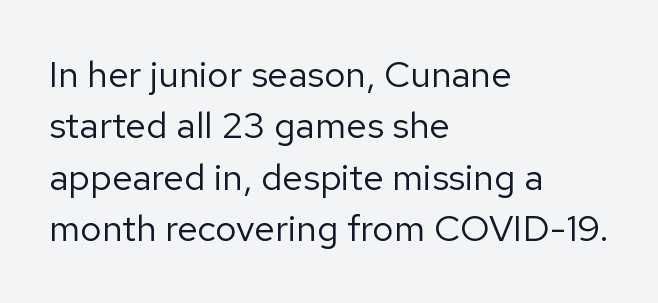
The typeface has the unassuming heft of standard copy or less. The lettering holds an erect, upright posture throughout. A normal amount of white space separates one row of letters from the next. Do the characters align in a grid? No, the font is proportional. Type style note: lacks serifs. The space directly below the letters is spotless.
